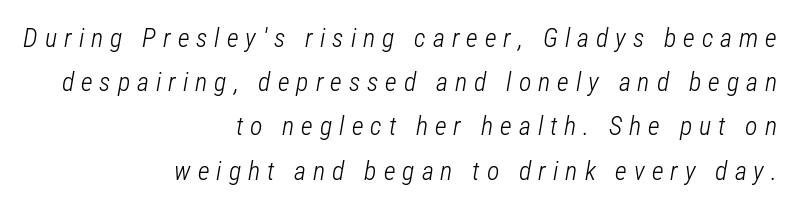
The image shows 26 px text type, italic (leaning right); set right-aligned, normal line spacing (1.7x), unusually wide letter spacing (+0.27 em), not underlined.
